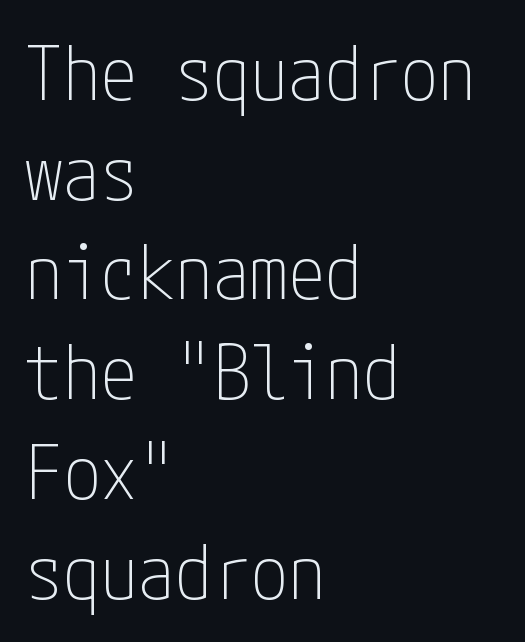
Vertically, the passage feels balanced, rows spaced as you'd expect. The specimen reads as upright at a glance. A typesetter would call this zero additional tracking. Serif or sans? Sans — the stroke terminals are bare. Underline: absent. Think standard paragraph weight, or any step lighter than that.
